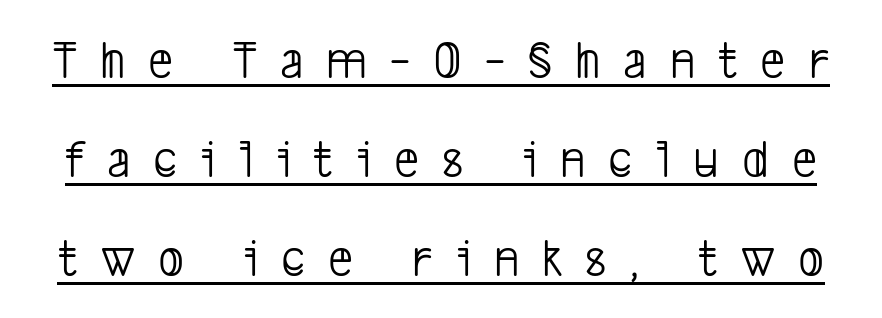
Looks like regular typesetting: each glyph gets only the width it needs. Inter-character spacing is expanded well beyond the font's built-in metrics. This rendering features underlined lettering. Does the type have serifs? No, each stem ends abruptly. The letters look calm and open, with moderate or lighter stems.
